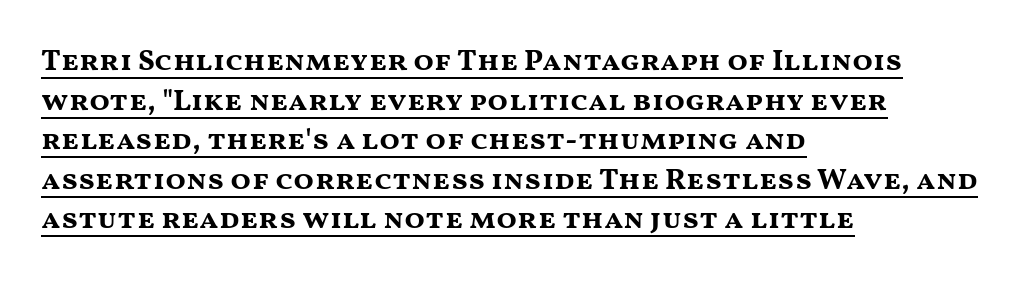
The image shows 30 px bold, wide sans-serif type, upright; set left-aligned, normal line spacing (1.32x), normal letter spacing, underlined; medium stroke contrast and a medium x-height.
